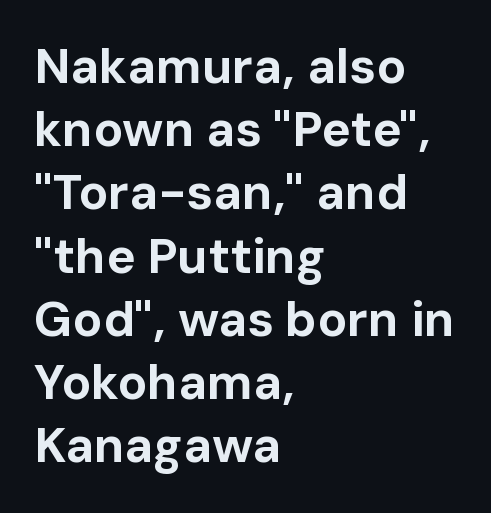
Q: Is the text bold? A: Yes.
Q: Is the text italic (slanted)? A: No, it is upright.
Q: Is the typeface a serif or a sans-serif typeface? A: Sans-serif.
Q: Is the text underlined? A: No.
Q: How is the paragraph aligned? A: Left-aligned.
Q: Is the spacing between letters normal or unusually wide? A: Normal.
Q: Is the spacing between lines tight, normal or loose? A: Normal.
Q: Width (condensed, normal, or wide)? A: Normal.
Q: Stroke contrast? A: Low.
Q: x-height? A: Medium.
Q: Monospaced? A: No.
